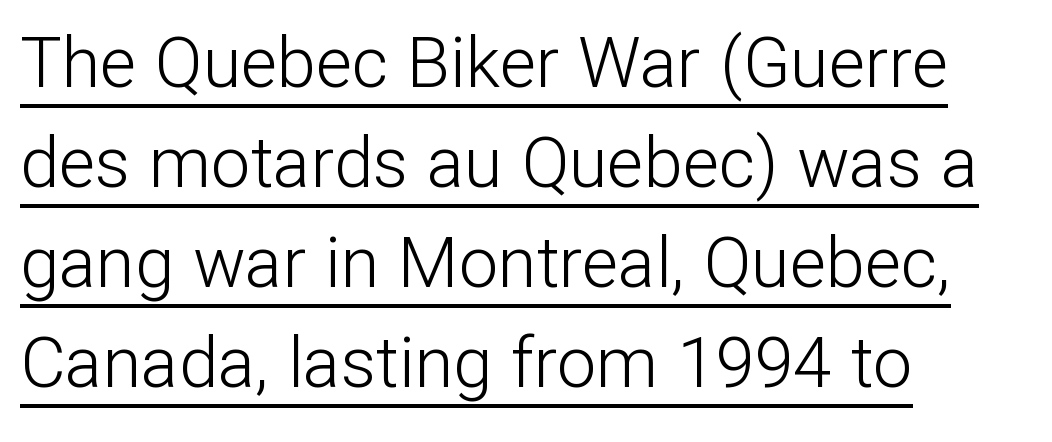
The image shows 70 px light sans-serif type, upright; set left-aligned, normal line spacing (1.43x), normal letter spacing, underlined; low stroke contrast and a medium x-height.
